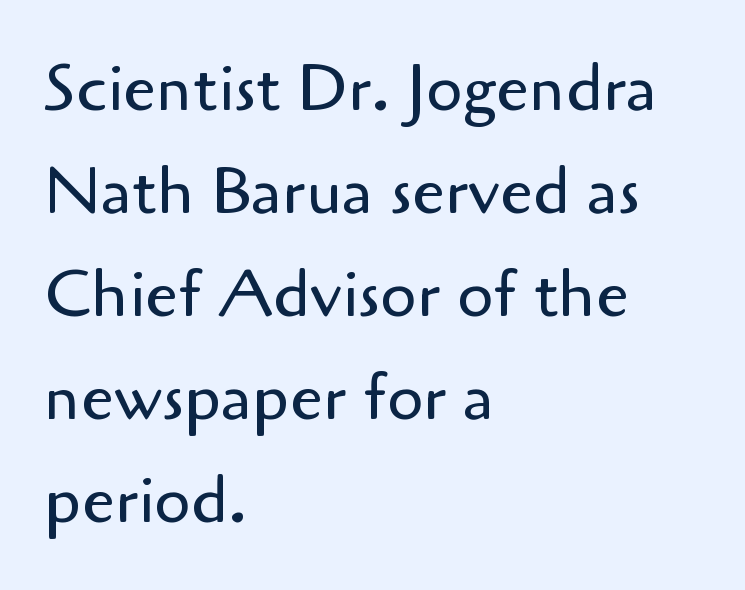
{"serif": "no", "italic": "no", "bold": "no", "weight": "regular", "width": "normal", "stroke_contrast": "low", "x_height": "small", "monospaced": "no", "underline": "no", "align": "left", "line_spacing": "normal", "line_spacing_ratio": 1.56, "letter_spacing": "normal", "letter_spacing_em": 0.0, "glyph_px": 66}
